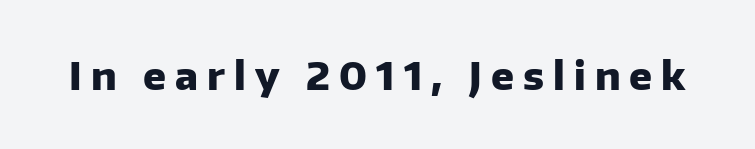
The face used here is rendered with a markedly widened letterfit. These lines are composed in type without serifs. The rendering uses natural spacing where letterforms have individual widths. Only glyphs here, with clear space below each row. A typesetter would mark this as roman, not italic.
